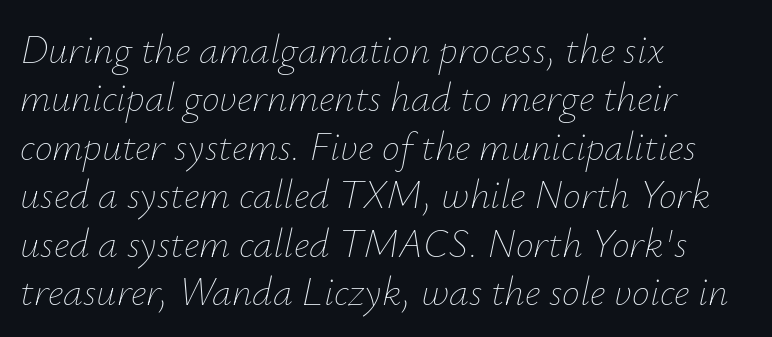
The image shows 40 px thin type, italic (leaning right); set left-aligned, line spacing 1.21x, normal letter spacing, not underlined; low stroke contrast and a small x-height.
